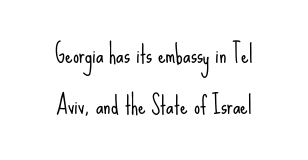
{"italic": "no", "bold": "no", "underline": "no", "align": "center", "line_spacing": "loose", "line_spacing_ratio": 2.12, "letter_spacing": "normal", "letter_spacing_em": 0.0, "glyph_px": 24}
